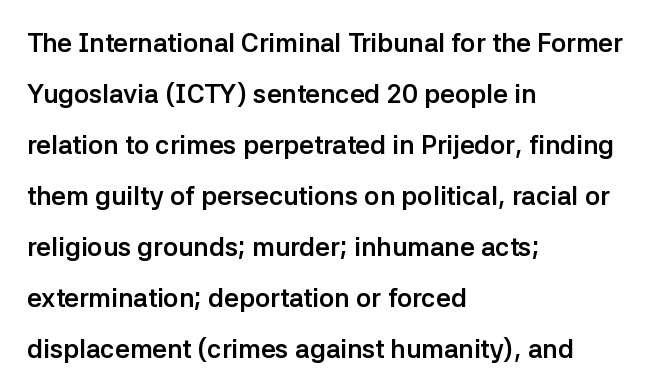
The image shows 26 px bold type, upright; set left-aligned, loose line spacing (1.96x), normal letter spacing, not underlined.
